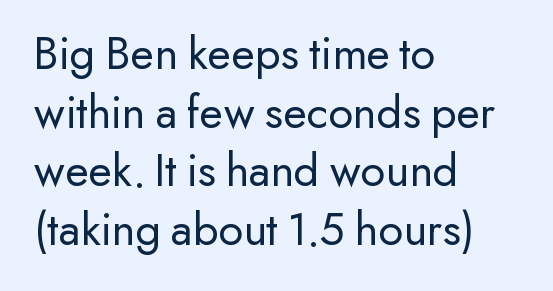
The typography opts for an upright posture over an oblique one. The cut favours lightness, reaching ordinary text weight at its darkest. The lines are quadded left. Does extra space separate the letters? No, they use regular spacing.
